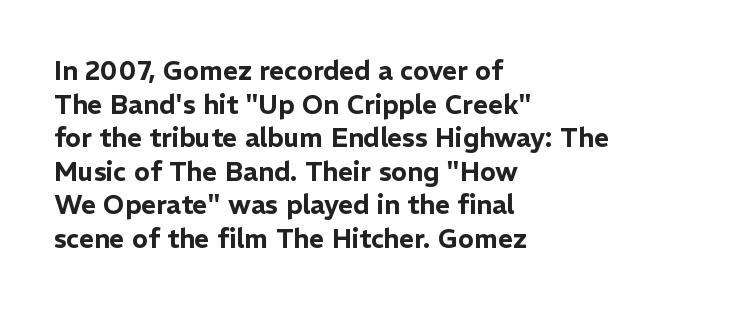
Q: Is the text italic (slanted)? A: No, it is upright.
Q: Is the text underlined? A: No.
Q: How is the paragraph aligned? A: Left-aligned.
Q: Is the spacing between letters normal or unusually wide? A: Normal.
Q: Is the spacing between lines tight, normal or loose? A: Normal.
